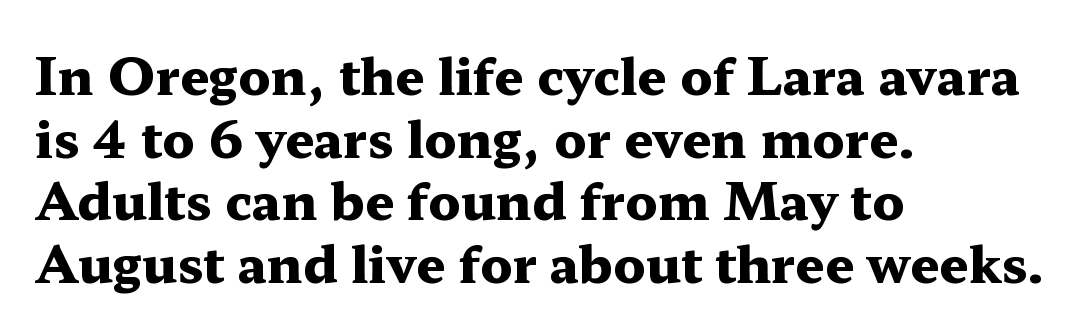
No word sits above an underline. A typesetter would call this zero additional tracking. The rag falls on the right side of this text block. Weight check: bold — yes, fully. This sample uses an upright cut, with every glyph sitting square on the baseline. This rendering employs a face with finishing strokes, i.e., a serif.
